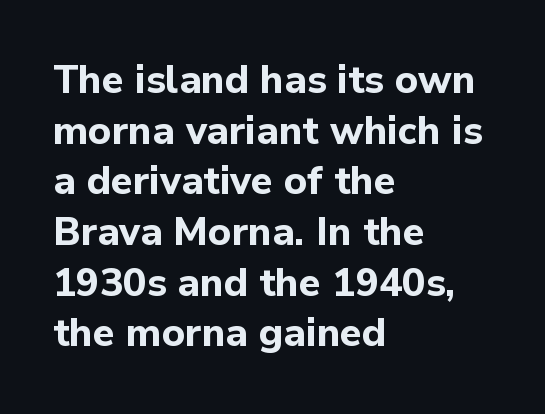
The image shows 39 px bold sans-serif type, upright; set left-aligned, normal line spacing (1.3x), normal letter spacing, not underlined; low stroke contrast and a medium x-height.
